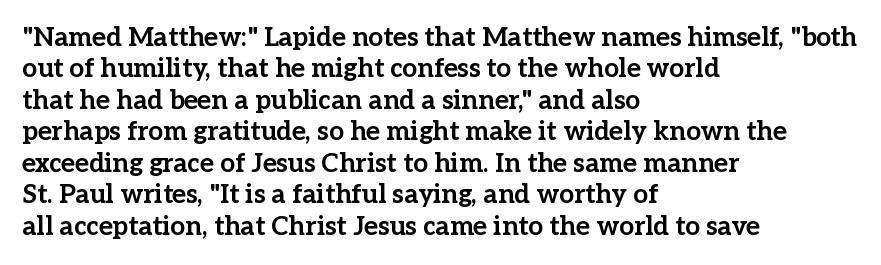
Q: Is the text bold? A: Yes.
Q: Is the text italic (slanted)? A: No, it is upright.
Q: Is the text underlined? A: No.
Q: How is the paragraph aligned? A: Left-aligned.
Q: Is the spacing between letters normal or unusually wide? A: Normal.
